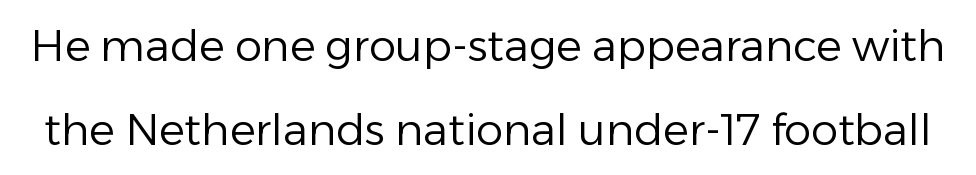
The image shows 43 px regular-weight sans-serif type, upright; set loose line spacing (1.95x), normal letter spacing, not underlined; low stroke contrast and a medium x-height.
